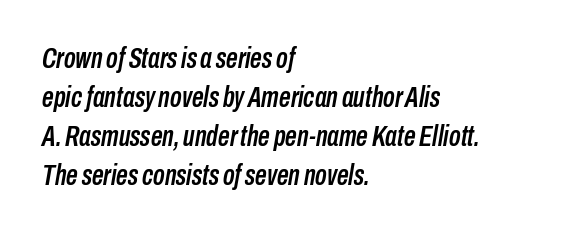
{"italic": "yes", "lean": "right", "slant_degrees": 10, "width": "condensed", "stroke_contrast": "low", "x_height": "medium", "monospaced": "no", "underline": "no", "align": "left", "line_spacing": "normal", "line_spacing_ratio": 1.34, "letter_spacing": "normal", "letter_spacing_em": 0.0, "glyph_px": 29}
